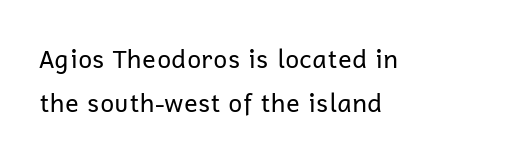
The image shows 25 px text type, upright; set left-aligned, line spacing 1.78x, normal letter spacing, not underlined.
